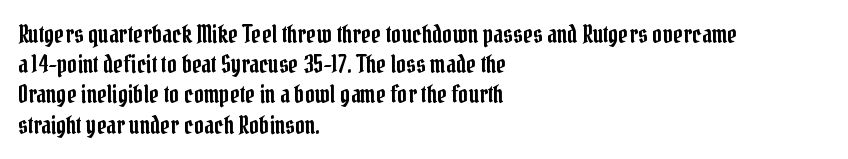
{"italic": "no", "underline": "no", "align": "left", "line_spacing": "normal", "line_spacing_ratio": 1.26, "letter_spacing": "normal", "letter_spacing_em": 0.0, "glyph_px": 24}
